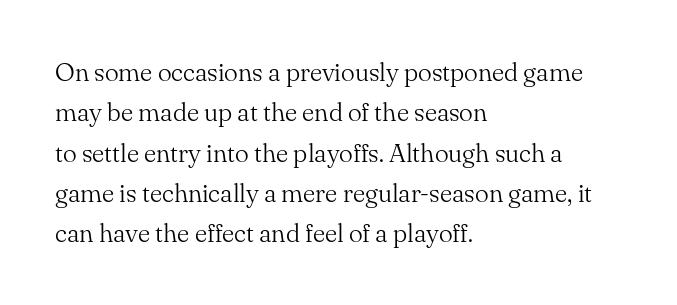
The image shows 26 px text type, upright; set left-aligned, normal line spacing (1.55x), normal letter spacing, not underlined.
